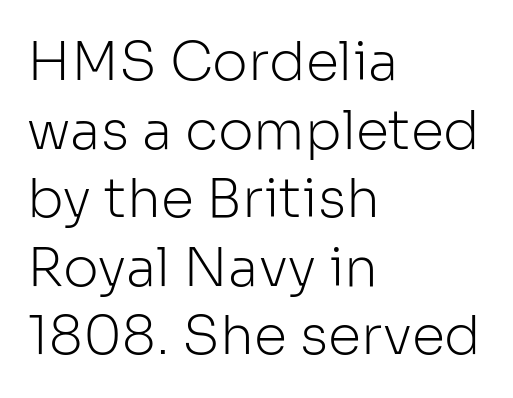
{"serif": "no", "italic": "no", "bold": "no", "weight": "light", "width": "normal", "stroke_contrast": "low", "x_height": "medium", "monospaced": "no", "underline": "no", "align": "left", "line_spacing": "normal", "line_spacing_ratio": 1.27, "letter_spacing": "normal", "letter_spacing_em": 0.0, "glyph_px": 54}
